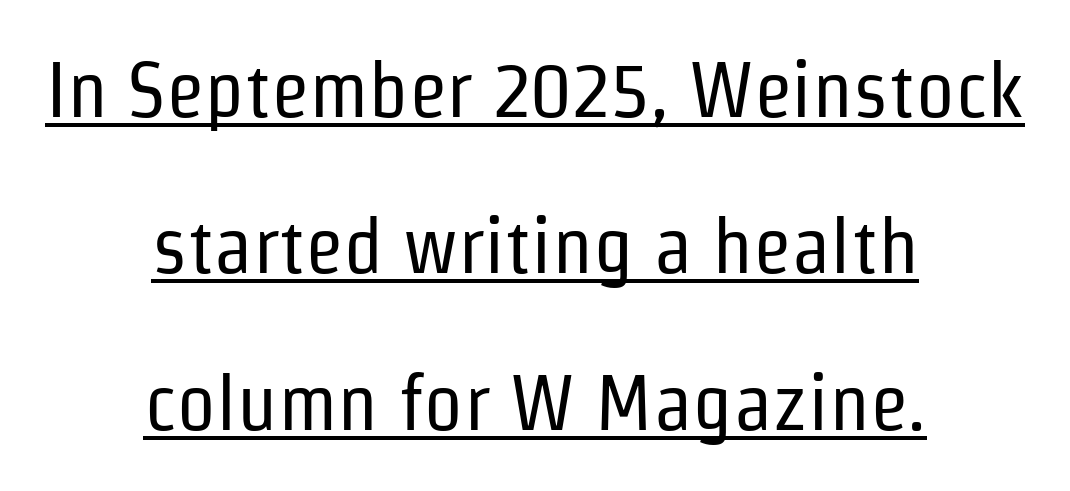
The image shows 79 px regular-weight, condensed sans-serif type, upright; set centered, loose line spacing (1.98x), normal letter spacing, underlined; low stroke contrast and a medium x-height.
